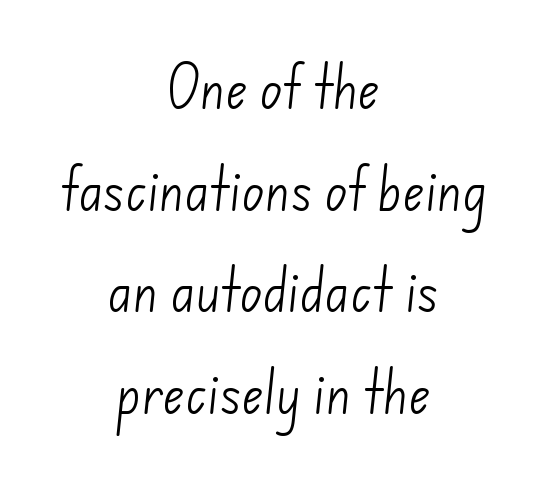
Anything drawn beneath the words? Only blank space. Weight: regular or lighter. Spacing between characters is what you'd get straight out of the box. Each line is balanced around a shared central axis.
